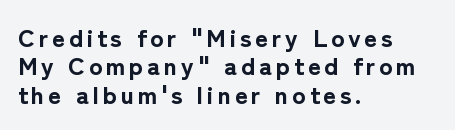
The image shows 25 px bold type, upright; set left-aligned, tight line spacing (1.14x), not underlined.
